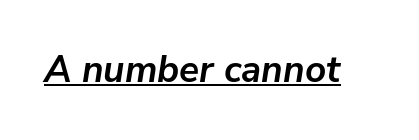
Q: Is the text bold? A: Yes.
Q: Is the text italic (slanted)? A: Yes, it leans right by about 9 degrees.
Q: Is the text underlined? A: Yes.
Q: Is the spacing between letters normal or unusually wide? A: Normal.
Q: Width (condensed, normal, or wide)? A: Normal.
Q: Stroke contrast? A: Low.
Q: x-height? A: Medium.
Q: Monospaced? A: No.
